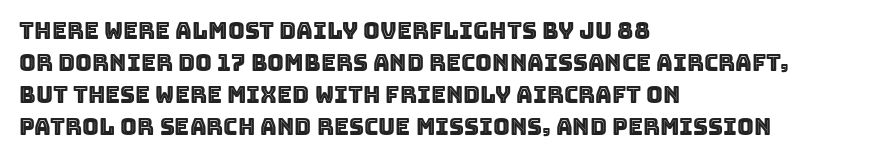
{"italic": "no", "underline": "no", "align": "left", "line_spacing": "normal", "line_spacing_ratio": 1.39, "letter_spacing": "normal", "letter_spacing_em": 0.0, "glyph_px": 23}
